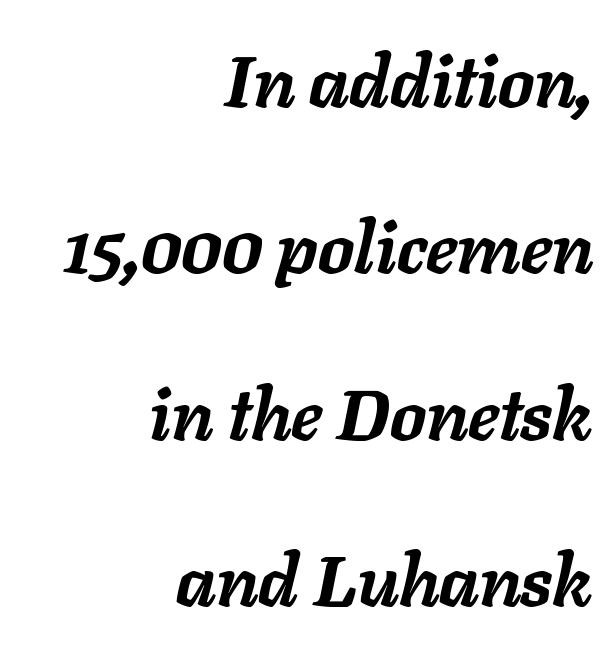
Between one letter and the next there's only the usual sliver of space. Loosely led — the rows are spread out. A typesetter would call this proportional, since set widths differ per character. The compositor pushed each line to the right boundary. The characters look thick and weighty, a clear bold. The words here are not underlined.
